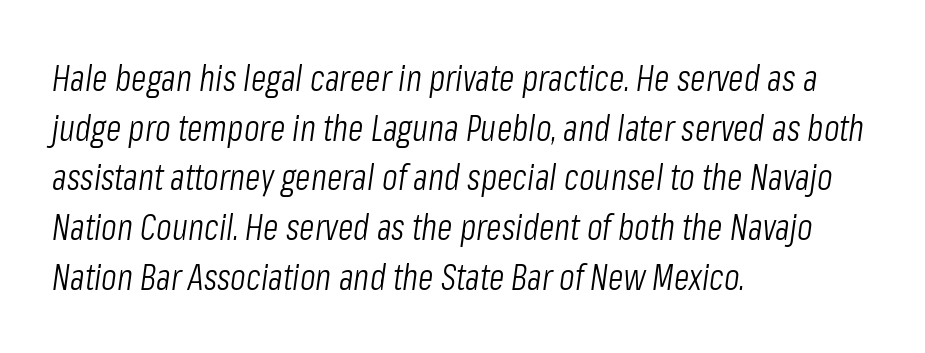
{"italic": "yes", "lean": "right", "slant_degrees": 8, "bold": "no", "weight": "light", "width": "condensed", "stroke_contrast": "low", "x_height": "medium", "monospaced": "no", "underline": "no", "align": "left", "line_spacing": "normal", "line_spacing_ratio": 1.38, "letter_spacing": "normal", "letter_spacing_em": 0.0, "glyph_px": 36}
